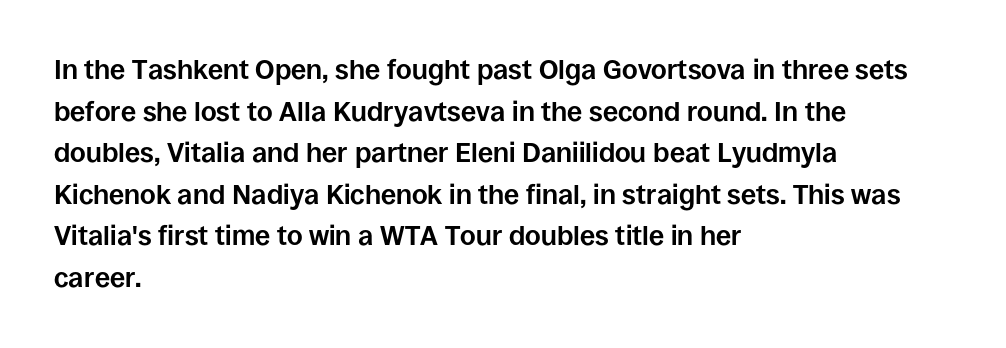
{"italic": "no", "bold": "yes", "underline": "no", "align": "left", "line_spacing": "normal", "line_spacing_ratio": 1.54, "letter_spacing": "normal", "letter_spacing_em": 0.0, "glyph_px": 27}
